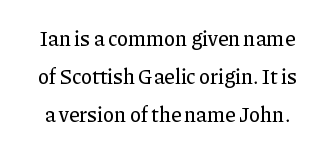
{"italic": "no", "underline": "no", "line_spacing_ratio": 1.81, "letter_spacing": "normal", "letter_spacing_em": 0.0, "glyph_px": 21}
